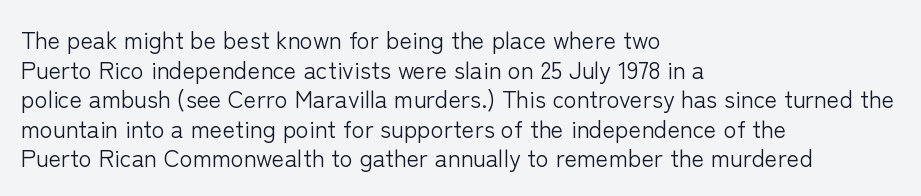
{"italic": "no", "bold": "no", "underline": "no", "align": "left", "line_spacing_ratio": 1.23, "letter_spacing": "normal", "letter_spacing_em": 0.0, "glyph_px": 24}
